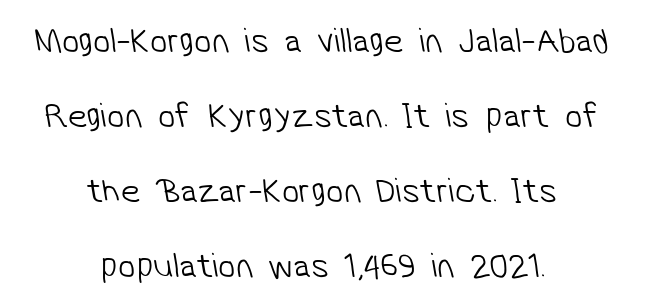
Q: Is the text bold? A: No.
Q: Is the typeface a serif or a sans-serif typeface? A: Sans-serif.
Q: Is the text underlined? A: No.
Q: How is the paragraph aligned? A: Centered.
Q: Is the spacing between letters normal or unusually wide? A: Normal.
Q: Is the spacing between lines tight, normal or loose? A: Loose.
Q: Width (condensed, normal, or wide)? A: Normal.
Q: Stroke contrast? A: Low.
Q: x-height? A: Medium.
Q: Monospaced? A: No.
